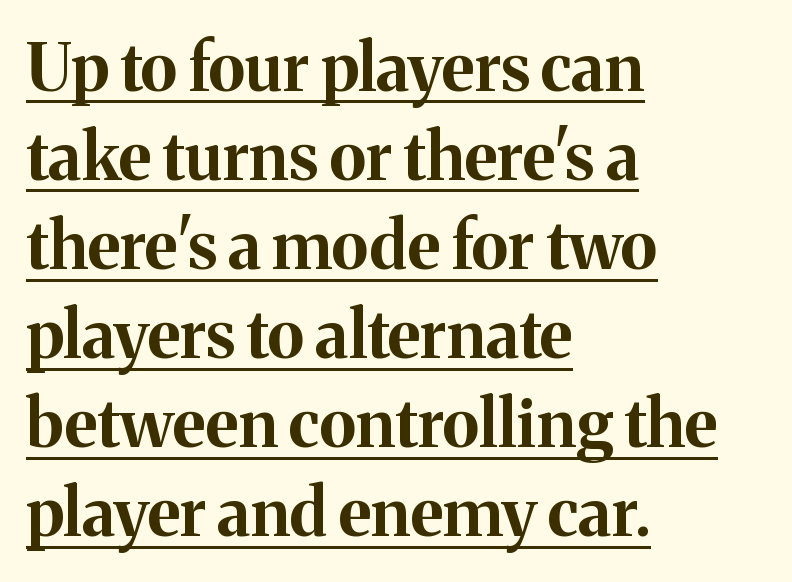
Students, observe: this is what conventionally led text looks like. The ragged edge is on the right, which tells us the setting is flush left. Check where the strokes stop: tiny serifs finish them off. Looks like regular typesetting: each glyph gets only the width it needs. Quick note: not italic, upright.
